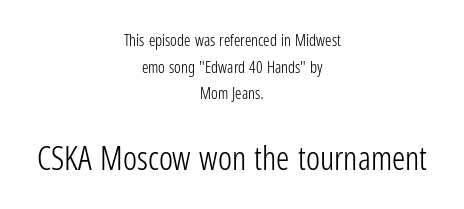
A bare baseline throughout the passage. The rendering positions every line midway between the sides. Character widths vary here, with narrow letters taking less room than wide ones. These lines are composed in type without serifs. Every character sits straight up, as roman type does. Counters stay open thanks to moderate or lighter strokes.
